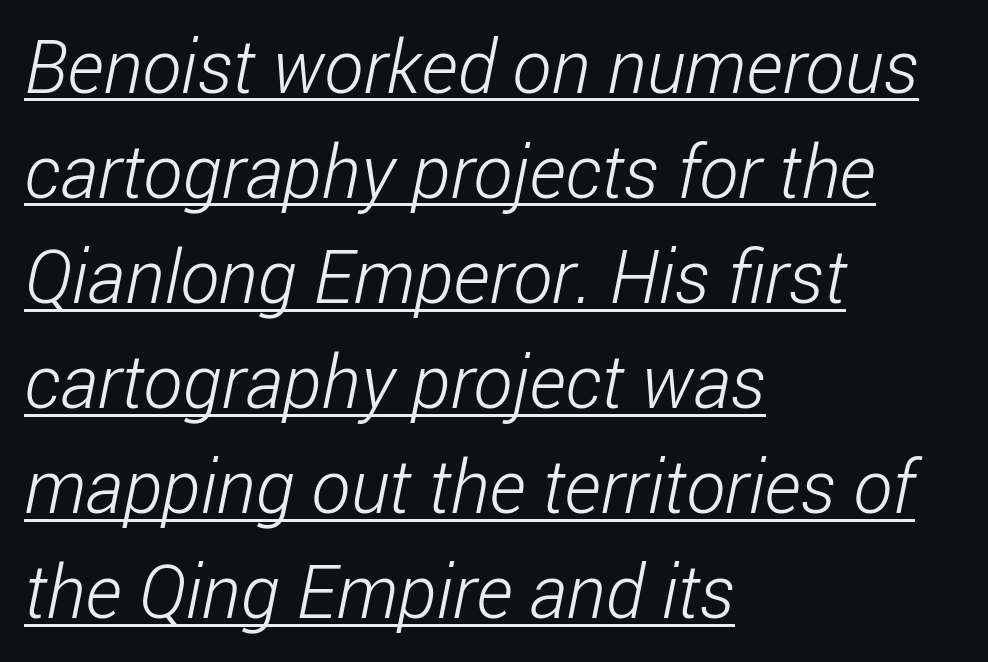
{"serif": "no", "bold": "no", "weight": "light", "width": "condensed", "stroke_contrast": "low", "x_height": "medium", "monospaced": "no", "underline": "yes", "align": "left", "line_spacing": "normal", "line_spacing_ratio": 1.42, "letter_spacing": "normal", "letter_spacing_em": 0.0, "glyph_px": 74}
